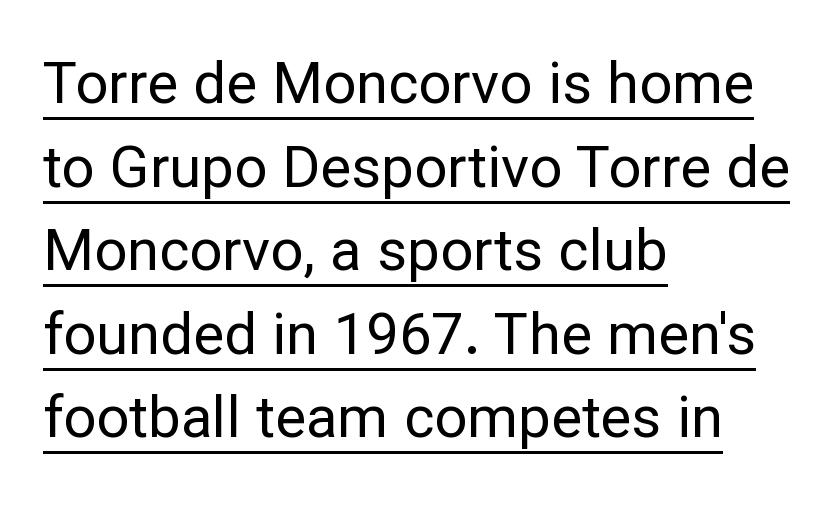
{"serif": "no", "italic": "no", "bold": "no", "weight": "regular", "width": "normal", "stroke_contrast": "low", "x_height": "medium", "monospaced": "no", "underline": "yes", "align": "left", "line_spacing": "normal", "line_spacing_ratio": 1.44, "letter_spacing": "normal", "letter_spacing_em": 0.0, "glyph_px": 58}
